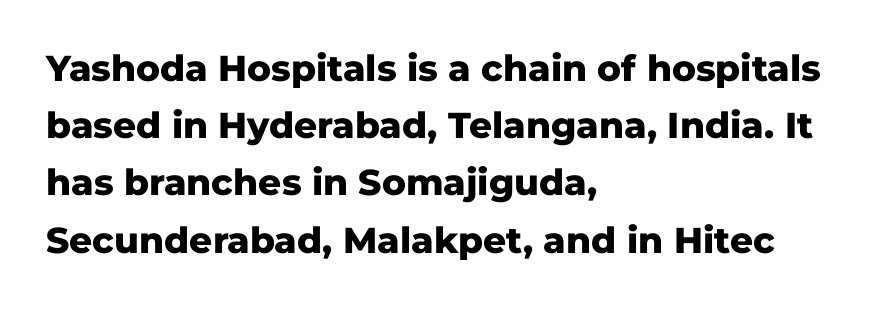
{"serif": "no", "italic": "no", "bold": "yes", "weight": "heavy", "width": "normal", "stroke_contrast": "low", "x_height": "medium", "monospaced": "no", "underline": "no", "align": "left", "line_spacing": "normal", "line_spacing_ratio": 1.59, "letter_spacing": "normal", "letter_spacing_em": 0.0, "glyph_px": 36}
